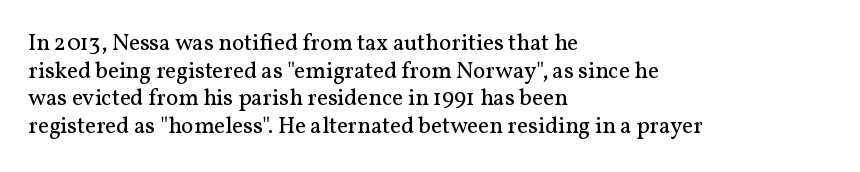
Unlike italic type, these characters show no tilt at all. The string is rendered with underlining switched off. The lines are quadded left. Tracking here is standard; glyphs follow each other at the usual distance. The letters look calm and open, with moderate or lighter stems.
